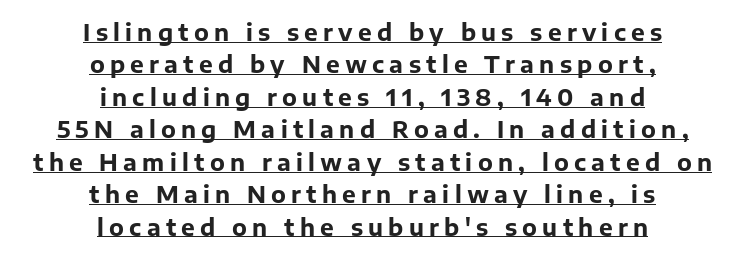
{"italic": "no", "bold": "yes", "underline": "yes", "align": "center", "line_spacing": "normal", "line_spacing_ratio": 1.41, "letter_spacing": "wide", "letter_spacing_em": 0.23, "glyph_px": 23}
